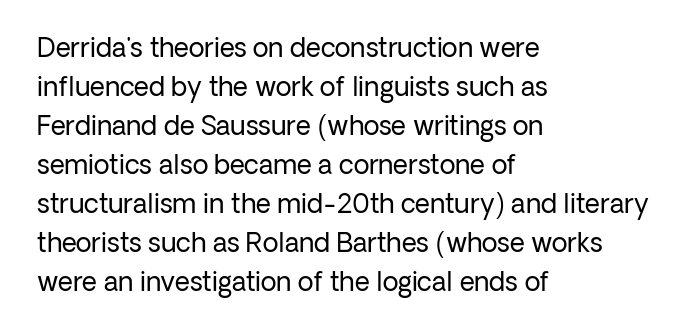
The image shows 26 px text type, upright; set left-aligned, normal line spacing (1.5x), normal letter spacing, not underlined.
